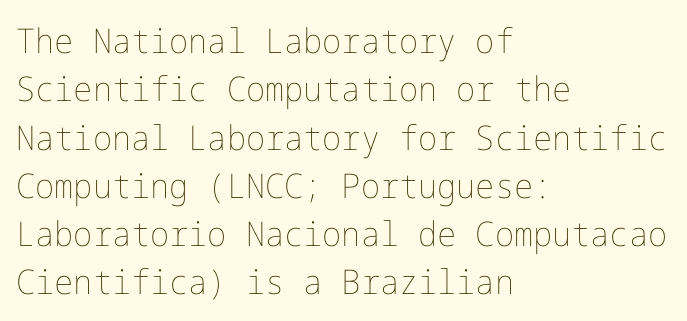
The image shows 34 px thin type, upright; set left-aligned, normal line spacing (1.42x), normal letter spacing, not underlined; low stroke contrast and a medium x-height.
